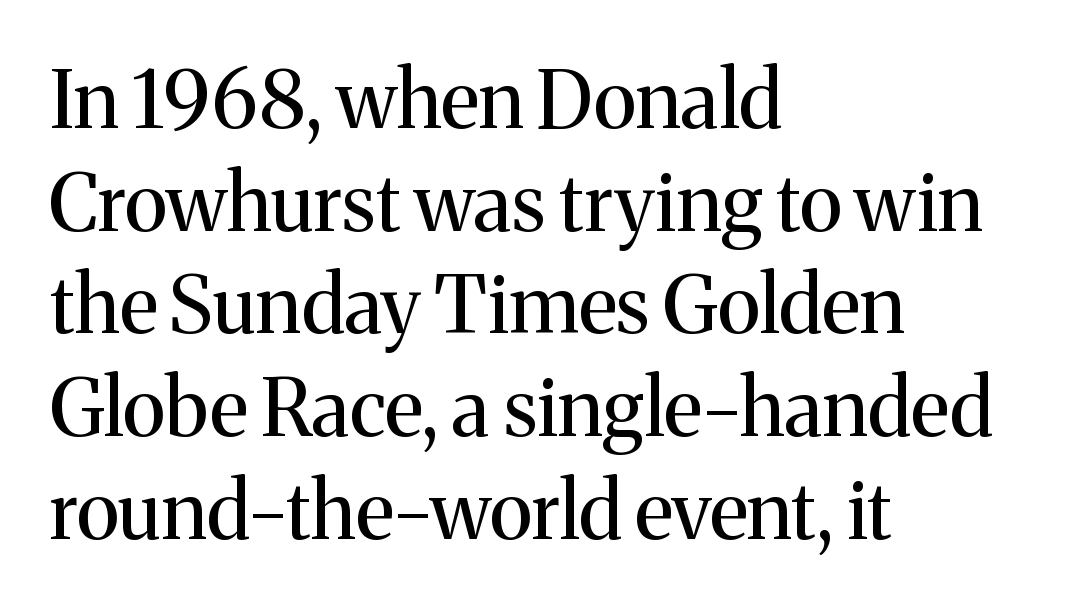
Nothing heavy about these letters — not bold at all. The tracking reads as untouched default to a designer's eye. Successive baselines arrive at the customary interval. Honestly, there is no underline to notice here at all.
